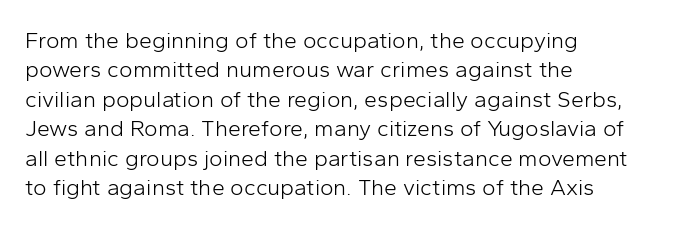
The image shows 23 px text type, upright; set left-aligned, normal line spacing (1.28x), normal letter spacing, not underlined.
